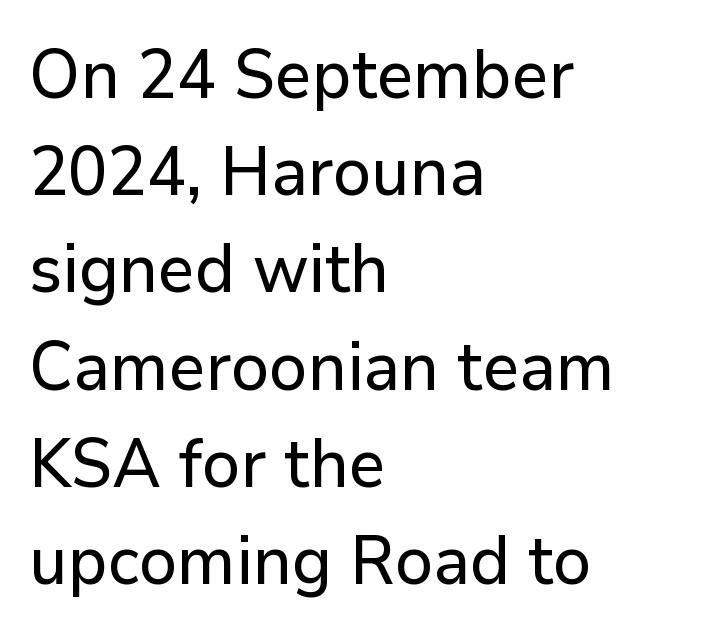
{"serif": "no", "italic": "no", "width": "normal", "stroke_contrast": "low", "x_height": "medium", "monospaced": "no", "underline": "no", "align": "left", "line_spacing": "normal", "line_spacing_ratio": 1.43, "letter_spacing": "normal", "letter_spacing_em": 0.0, "glyph_px": 68}
